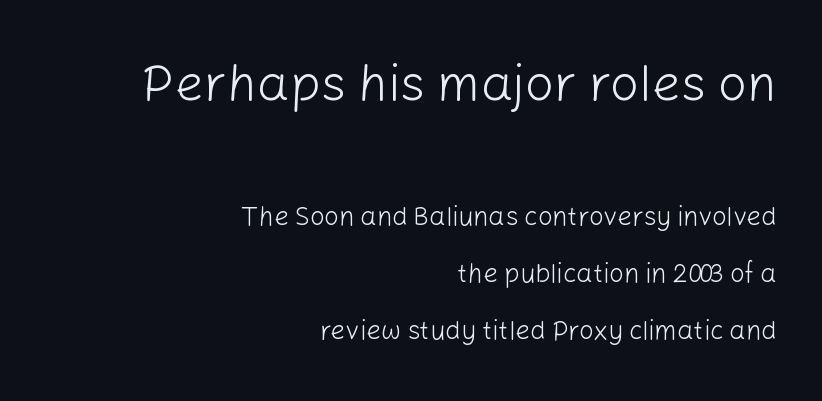
The image shows 51 px light sans-serif type, upright; set right-aligned, loose line spacing (2.19x), normal letter spacing, not underlined; the first (top) block is 1.96x larger; low stroke contrast and a medium x-height.
